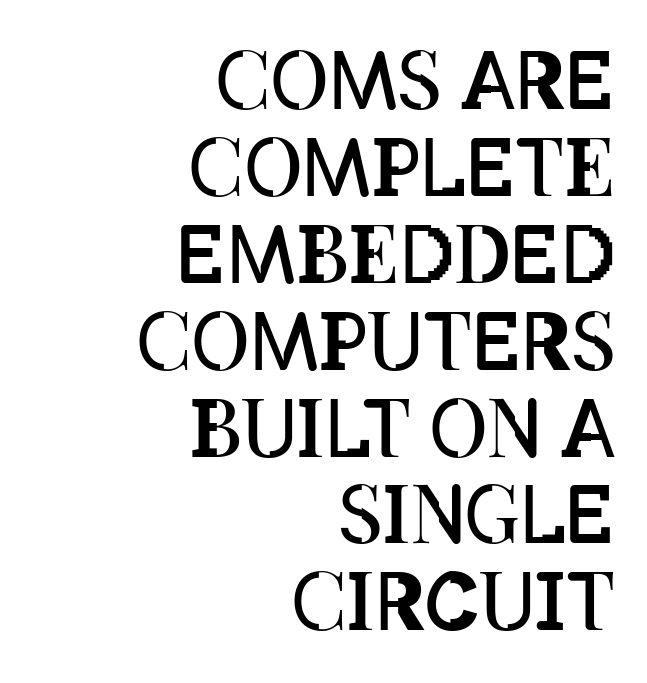
When letters stand straight like this, we call the style roman or upright. This rendering leaves character spacing at its baseline value. Where is the straight margin? On the right. Is this a fixed-width face? No — the glyphs have proportional, varying widths. Leading: reduced.
